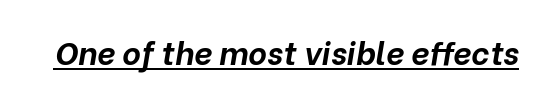
The image shows 32 px bold type, italic (leaning right); set normal letter spacing, underlined; low stroke contrast and a medium x-height.
